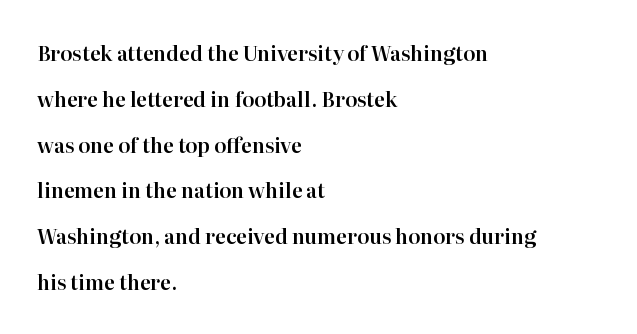
{"italic": "no", "underline": "no", "align": "left", "line_spacing": "loose", "line_spacing_ratio": 2.29, "letter_spacing": "normal", "letter_spacing_em": 0.0, "glyph_px": 20}
